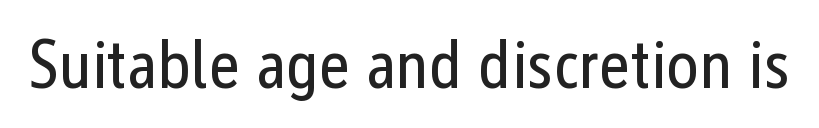
{"serif": "no", "italic": "no", "bold": "no", "weight": "regular", "width": "condensed", "stroke_contrast": "low", "x_height": "medium", "monospaced": "no", "underline": "no", "letter_spacing": "normal", "letter_spacing_em": 0.0, "glyph_px": 69}
